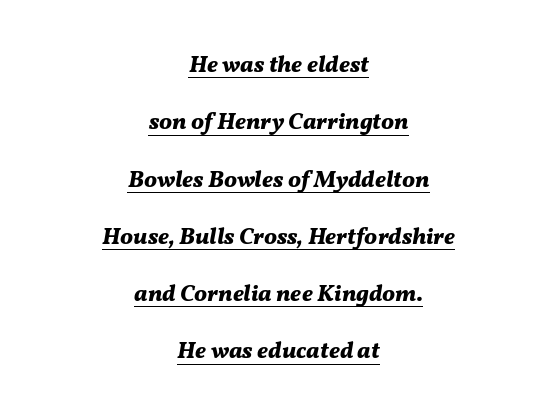
The image shows 23 px bold type, italic (leaning right); set centered, loose line spacing (2.49x), normal letter spacing, underlined.
